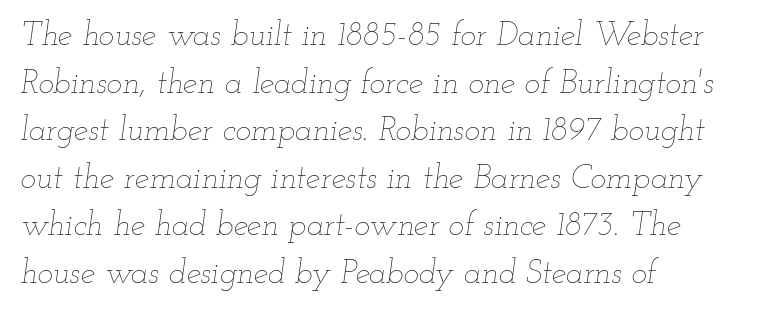
Descenders hang freely into open space. Is this a heavy cut? Hardly; it is regular or lighter. Nobody touched the tracking dial on this one. Observe the lean: these are italic letterforms. Proportional: the letters do not fall into vertical columns.
